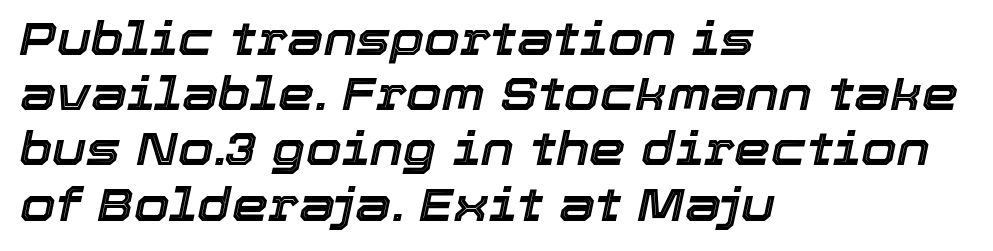
Spacing between characters is what you'd get straight out of the box. Each letter keeps its own natural width here, so spacing adapts to shape. The compositor pushed each line to the left boundary. You can tell it's italic because the verticals aren't actually vertical.
